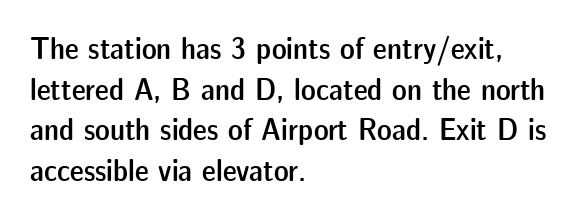
The lines are quadded left. If you measured baseline to baseline, you'd find a middling distance. Posture: straight, roman, zero tilt. Unlike a traditional serif, this face leaves its strokes unadorned.
